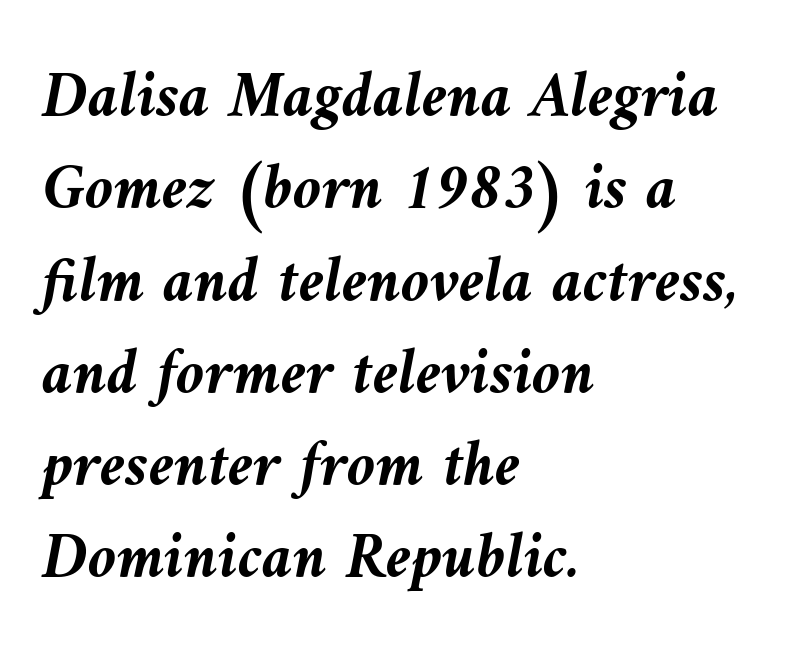
Q: Is the text bold? A: Yes.
Q: Is the text italic (slanted)? A: Yes, it leans left by about 10 degrees.
Q: Is the text underlined? A: No.
Q: How is the paragraph aligned? A: Left-aligned.
Q: Is the spacing between letters normal or unusually wide? A: Normal.
Q: Is the spacing between lines tight, normal or loose? A: Normal.
Q: Width (condensed, normal, or wide)? A: Normal.
Q: Stroke contrast? A: Medium.
Q: x-height? A: Medium.
Q: Monospaced? A: No.
